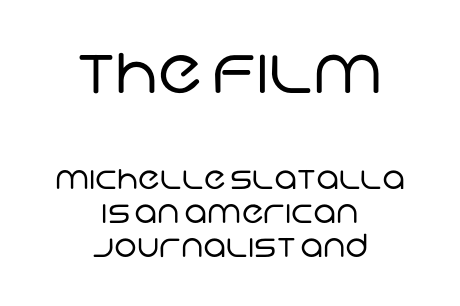
{"serif": "no", "bold": "no", "weight": "regular", "width": "normal", "stroke_contrast": "low", "x_height": "large", "monospaced": "no", "underline": "no", "align": "center", "line_spacing": "tight", "line_spacing_ratio": 1.07, "letter_spacing": "normal", "letter_spacing_em": 0.0, "larger_block": "first", "size_ratio": 2.03, "glyph_px": 65}
